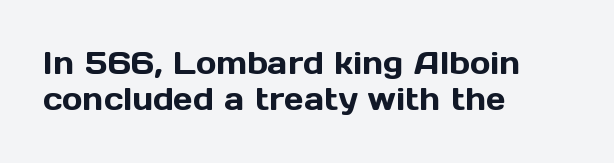
Q: Is the text italic (slanted)? A: No, it is upright.
Q: Is the typeface a serif or a sans-serif typeface? A: Sans-serif.
Q: Is the text underlined? A: No.
Q: How is the paragraph aligned? A: Left-aligned.
Q: Is the spacing between letters normal or unusually wide? A: Normal.
Q: Width (condensed, normal, or wide)? A: Normal.
Q: x-height? A: Medium.
Q: Monospaced? A: No.
